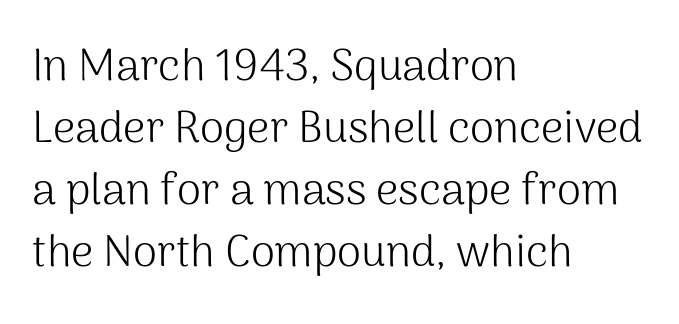
Q: Is the text bold? A: No.
Q: Is the text italic (slanted)? A: No, it is upright.
Q: Is the typeface a serif or a sans-serif typeface? A: Sans-serif.
Q: Is the text underlined? A: No.
Q: How is the paragraph aligned? A: Left-aligned.
Q: Is the spacing between letters normal or unusually wide? A: Normal.
Q: Is the spacing between lines tight, normal or loose? A: Normal.
Q: Width (condensed, normal, or wide)? A: Normal.
Q: Stroke contrast? A: Medium.
Q: x-height? A: Medium.
Q: Monospaced? A: No.
